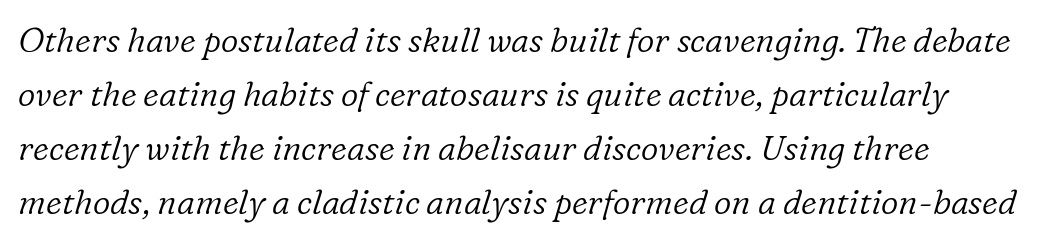
To sum up the face: it has serifs. Do the characters align in a grid? No, the font is proportional. The baseline area is clear. These glyphs show unthickened strokes, regular width or finer. Students, note that the glyphs here touch the page at normal intervals.
